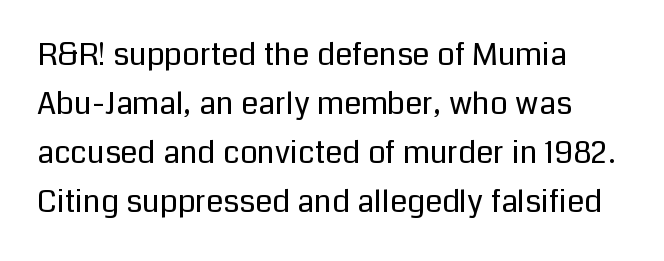
Q: Is the text bold? A: No.
Q: Is the text italic (slanted)? A: No, it is upright.
Q: Is the typeface a serif or a sans-serif typeface? A: Sans-serif.
Q: Is the text underlined? A: No.
Q: How is the paragraph aligned? A: Left-aligned.
Q: Is the spacing between letters normal or unusually wide? A: Normal.
Q: Is the spacing between lines tight, normal or loose? A: Normal.
Q: Width (condensed, normal, or wide)? A: Normal.
Q: Stroke contrast? A: Low.
Q: x-height? A: Medium.
Q: Monospaced? A: No.
